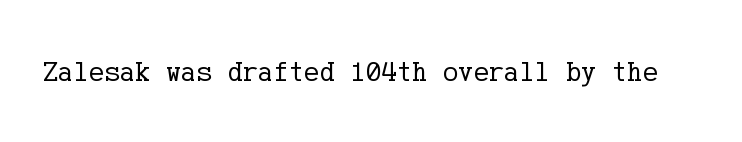
The passage shown is not bold in any degree. Yep, those are serifs on the letters. These lines were composed using upright roman letters. Is the letter spacing exaggerated? No — it looks like the ordinary default. The strip under each line holds only bare page.
